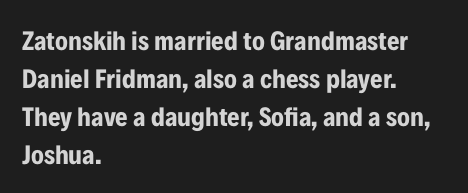
{"italic": "no", "bold": "yes", "underline": "no", "align": "left", "line_spacing": "normal", "line_spacing_ratio": 1.41, "letter_spacing": "normal", "letter_spacing_em": 0.0, "glyph_px": 27}
